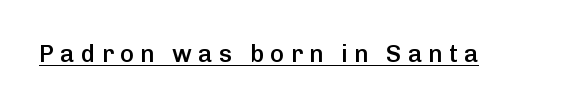
{"italic": "no", "bold": "semi", "underline": "yes", "letter_spacing": "wide", "letter_spacing_em": 0.26, "glyph_px": 24}
